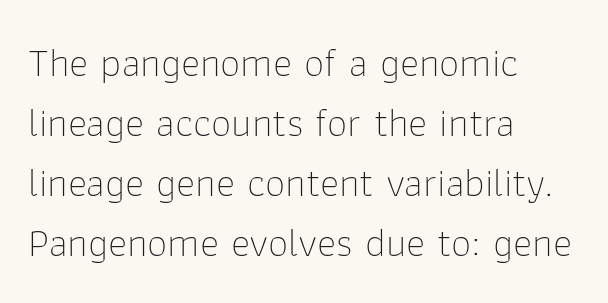
The image shows 41 px thin sans-serif type, upright; set left-aligned, normal line spacing (1.46x), normal letter spacing, not underlined; low stroke contrast and a medium x-height.
